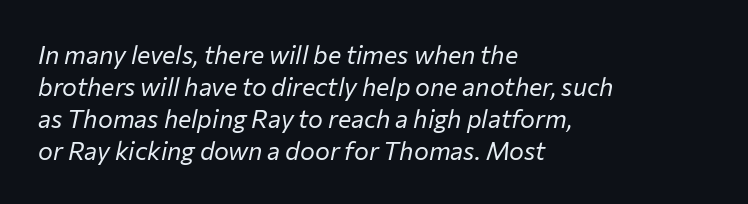
The font sits on the lighter half of the weight spectrum, regular included. Compared with typical paragraphs, the rows here are spaced about the same. All the whitespace from short lines collects on the right. Students, note that the glyphs here touch the page at normal intervals.
